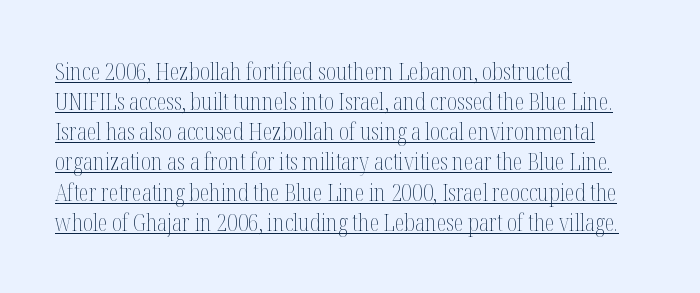
Q: Is the text bold? A: No.
Q: Is the text italic (slanted)? A: No, it is upright.
Q: Is the text underlined? A: Yes.
Q: How is the paragraph aligned? A: Left-aligned.
Q: Is the spacing between letters normal or unusually wide? A: Normal.
Q: Is the spacing between lines tight, normal or loose? A: Normal.
